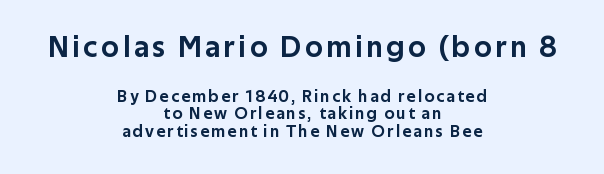
This sample has the flowing, uneven cadence of proportional lettering. These lines stack symmetrically, like a column narrowing and widening about its center. You can tell from the bare stems that sans-serif type was used. Type without underlining. Italic? Not at all — the glyphs are vertical.
